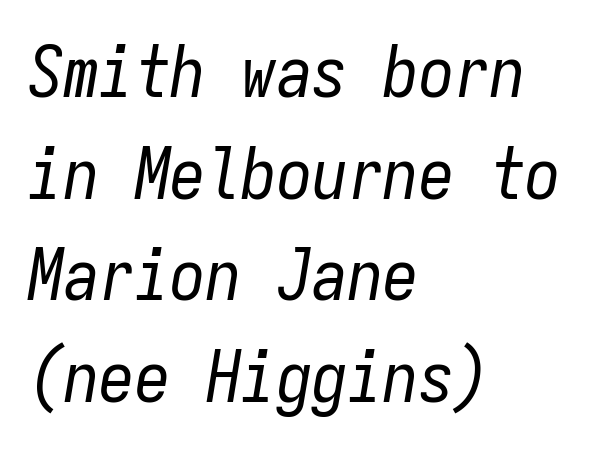
{"italic": "yes", "lean": "right", "slant_degrees": 9, "bold": "no", "weight": "regular", "width": "condensed", "stroke_contrast": "low", "x_height": "medium", "monospaced": "yes", "underline": "no", "align": "left", "line_spacing": "normal", "line_spacing_ratio": 1.43, "letter_spacing": "normal", "letter_spacing_em": 0.0, "glyph_px": 71}
